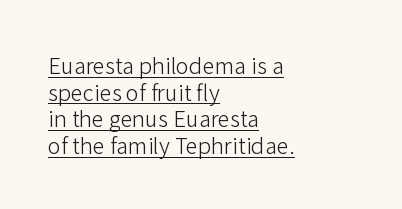
Q: Is the text bold? A: No.
Q: Is the text italic (slanted)? A: No, it is upright.
Q: Is the text underlined? A: Yes.
Q: How is the paragraph aligned? A: Left-aligned.
Q: Is the spacing between letters normal or unusually wide? A: Normal.
